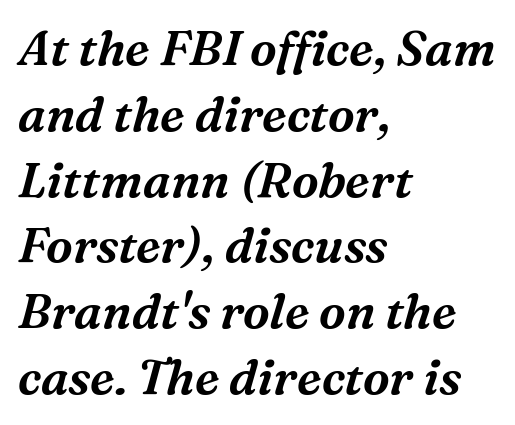
Students, observe: this is what conventionally led text looks like. Typographically, this falls in the serif category. The tracking reads as untouched default to a designer's eye. The passage shown is not underscored anywhere. Italic: yes, the glyphs are oblique. Line starts are locked; line ends wander.
